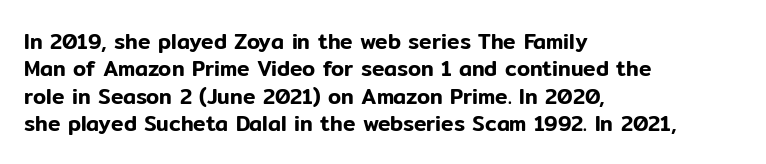
Q: Is the text italic (slanted)? A: No, it is upright.
Q: Is the text underlined? A: No.
Q: How is the paragraph aligned? A: Left-aligned.
Q: Is the spacing between letters normal or unusually wide? A: Normal.
Q: Is the spacing between lines tight, normal or loose? A: Normal.
